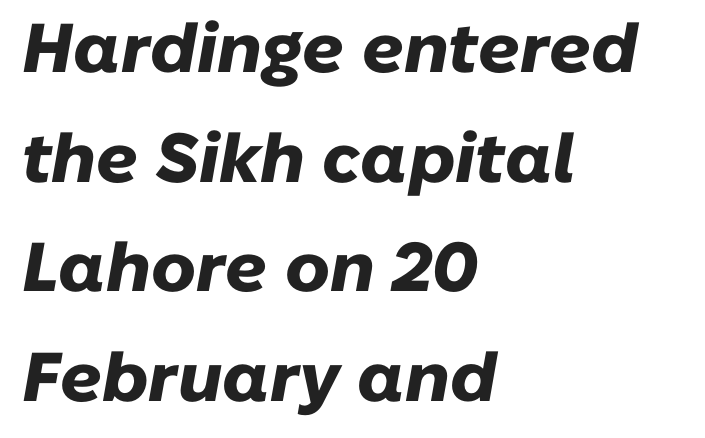
The strokes are fattened all the way to bold. If you drew a line through each stem, it would be angled. The face used here is proportionally spaced, like ordinary book or web type. Any mark beneath the type? The region is blank.
